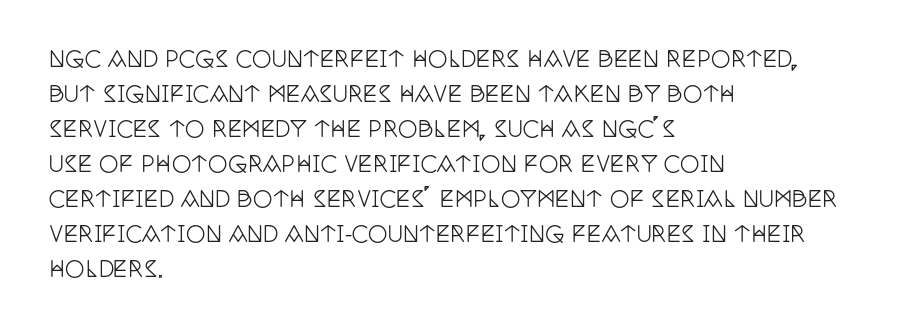
The vertical gap from one line to the next is medium. In terms of posture, this sample is upright. The ragged edge is on the right, which tells us the setting is flush left. Look at the tracking — it's just the regular setting, nothing added. Only glyphs here, with clear space below each row.
